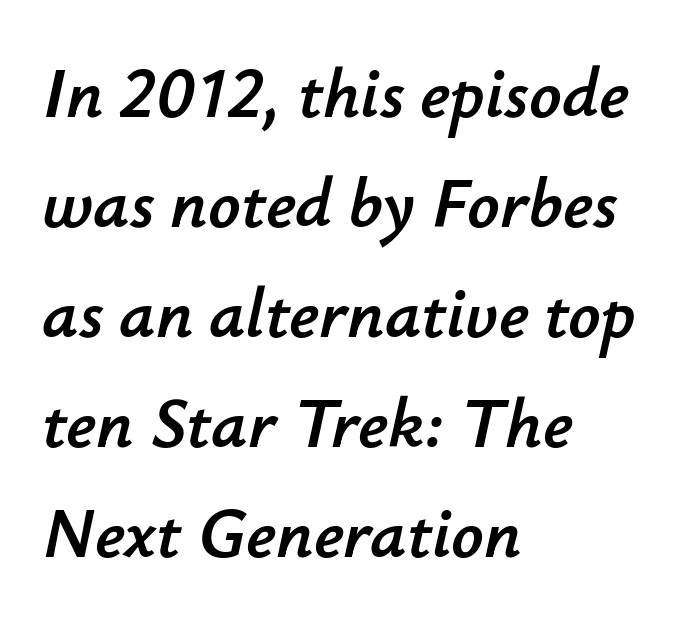
Q: Is the text italic (slanted)? A: Yes, it leans right by about 12 degrees.
Q: Is the text underlined? A: No.
Q: How is the paragraph aligned? A: Left-aligned.
Q: Is the spacing between letters normal or unusually wide? A: Normal.
Q: Is the spacing between lines tight, normal or loose? A: Normal.
Q: Width (condensed, normal, or wide)? A: Normal.
Q: Stroke contrast? A: Low.
Q: x-height? A: Small.
Q: Monospaced? A: No.
